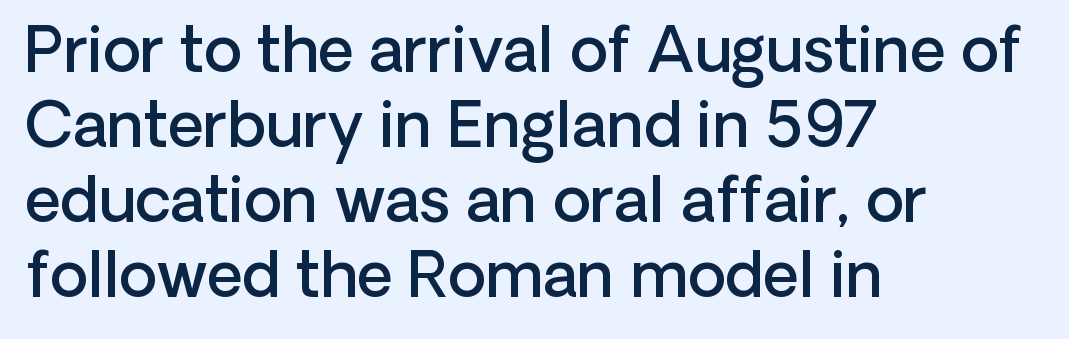
These words are printed semibold, heavier than regular yet not bold. Has an underline been added? It has not. The lines in this sample share a left origin and differ only in where they stop. Every stem runs plumb, perpendicular to the baseline. The passage shown is typed in a proportional face where columns would drift.
